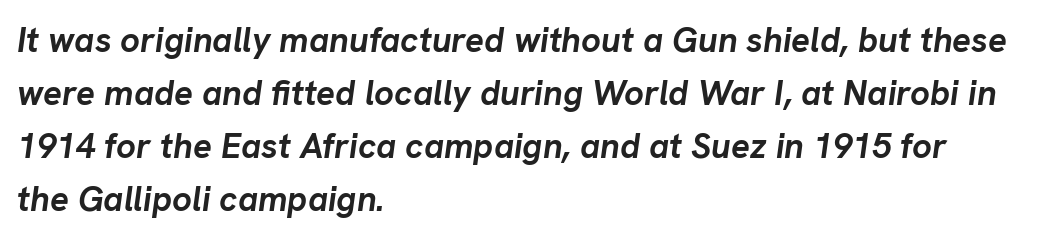
In terms of letterspacing, this is plain default setting. Look at the stroke-to-counter ratio: heavy, a bold. The space directly below the letters is spotless. Vertically, the passage feels balanced, rows spaced as you'd expect. All the whitespace from short lines collects on the right.
